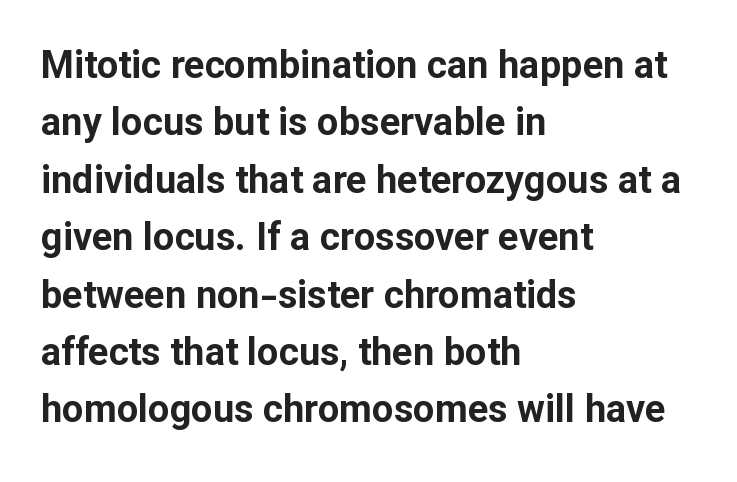
Q: Is the text bold? A: Yes.
Q: Is the text italic (slanted)? A: No, it is upright.
Q: Is the typeface a serif or a sans-serif typeface? A: Sans-serif.
Q: Is the text underlined? A: No.
Q: How is the paragraph aligned? A: Left-aligned.
Q: Is the spacing between letters normal or unusually wide? A: Normal.
Q: Is the spacing between lines tight, normal or loose? A: Normal.
Q: Width (condensed, normal, or wide)? A: Normal.
Q: Stroke contrast? A: Low.
Q: x-height? A: Medium.
Q: Monospaced? A: No.
